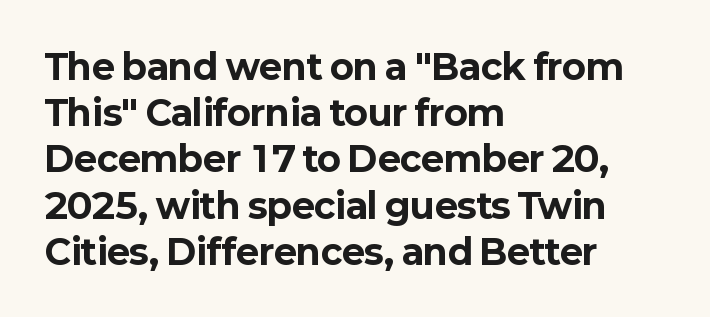
In CSS terms this would be text-align: left. The face used here is proportionally spaced, like ordinary book or web type. Nobody touched the tracking dial on this one. Summary of vertical rhythm: regular, with standard interline spacing. The font family rendered here belongs to the sans-serif group. What weight is shown? A full bold with thick strokes.
